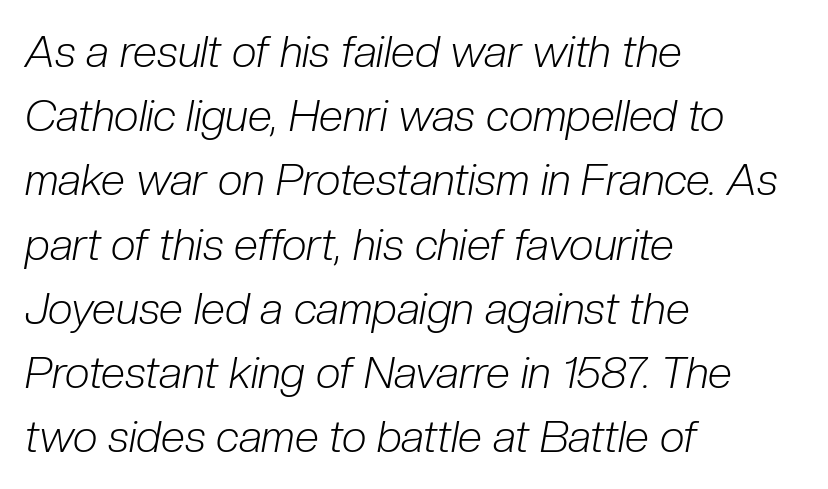
Q: Is the text bold? A: No.
Q: Is the text italic (slanted)? A: Yes, it leans right by about 10 degrees.
Q: Is the text underlined? A: No.
Q: How is the paragraph aligned? A: Left-aligned.
Q: Is the spacing between letters normal or unusually wide? A: Normal.
Q: Is the spacing between lines tight, normal or loose? A: Normal.
Q: Width (condensed, normal, or wide)? A: Condensed.
Q: Stroke contrast? A: Low.
Q: x-height? A: Medium.
Q: Monospaced? A: No.
